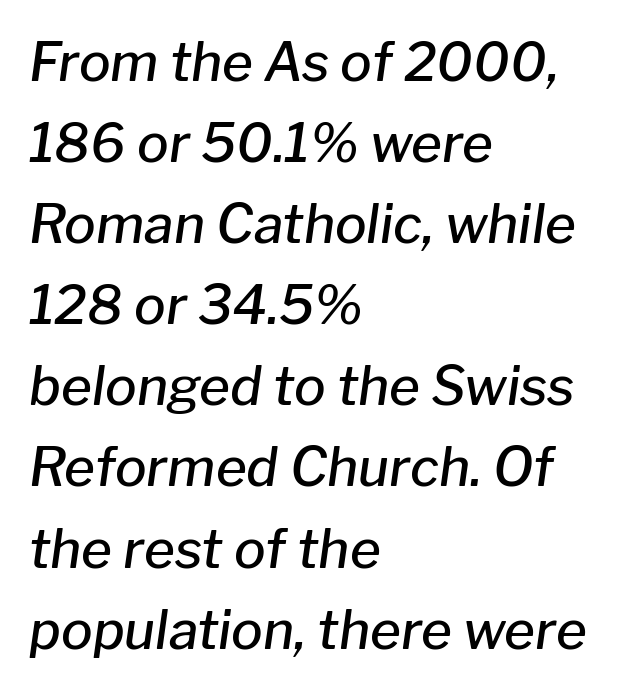
Q: Is the text bold? A: Semi-bold.
Q: Is the text italic (slanted)? A: Yes, it leans right by about 8 degrees.
Q: Is the text underlined? A: No.
Q: How is the paragraph aligned? A: Left-aligned.
Q: Is the spacing between letters normal or unusually wide? A: Normal.
Q: Is the spacing between lines tight, normal or loose? A: Normal.
Q: Width (condensed, normal, or wide)? A: Normal.
Q: Stroke contrast? A: Low.
Q: x-height? A: Medium.
Q: Monospaced? A: No.
